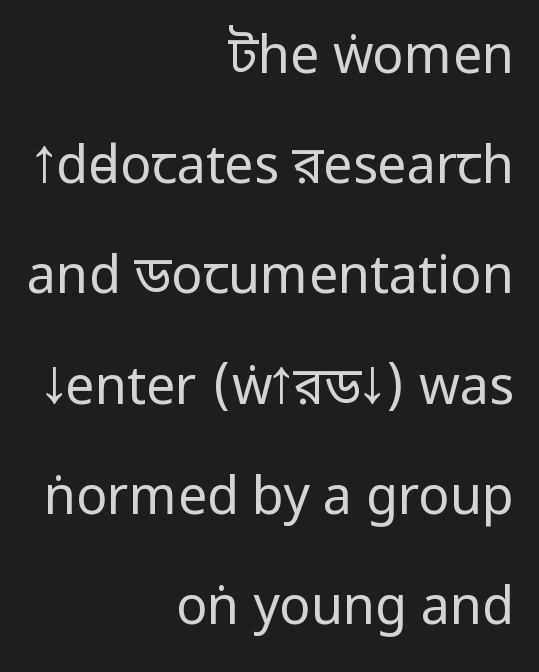
{"serif": "no", "italic": "no", "bold": "no", "weight": "regular", "width": "condensed", "stroke_contrast": "low", "x_height": "large", "monospaced": "no", "underline": "no", "align": "right", "line_spacing": "loose", "line_spacing_ratio": 2.12, "letter_spacing": "normal", "letter_spacing_em": 0.0, "glyph_px": 52}
